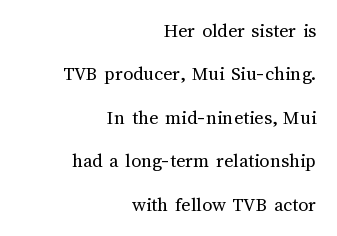
Q: Is the text bold? A: No.
Q: Is the text italic (slanted)? A: No, it is upright.
Q: Is the text underlined? A: No.
Q: How is the paragraph aligned? A: Right-aligned.
Q: Is the spacing between letters normal or unusually wide? A: Normal.
Q: Is the spacing between lines tight, normal or loose? A: Loose.
